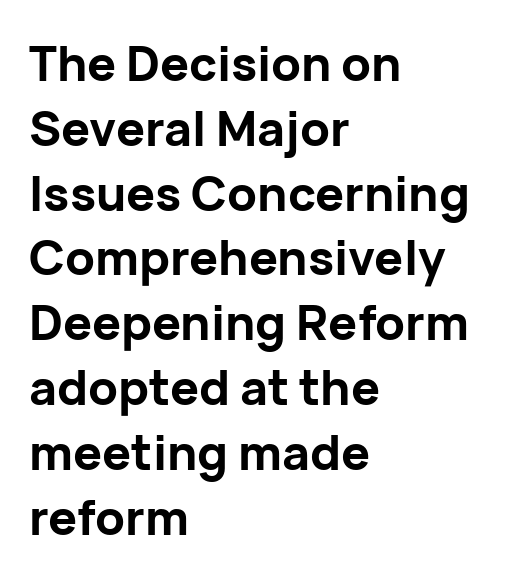
{"serif": "no", "italic": "no", "bold": "yes", "weight": "bold", "width": "normal", "stroke_contrast": "low", "x_height": "medium", "monospaced": "no", "underline": "no", "align": "left", "line_spacing": "normal", "line_spacing_ratio": 1.35, "letter_spacing": "normal", "letter_spacing_em": 0.0, "glyph_px": 48}
